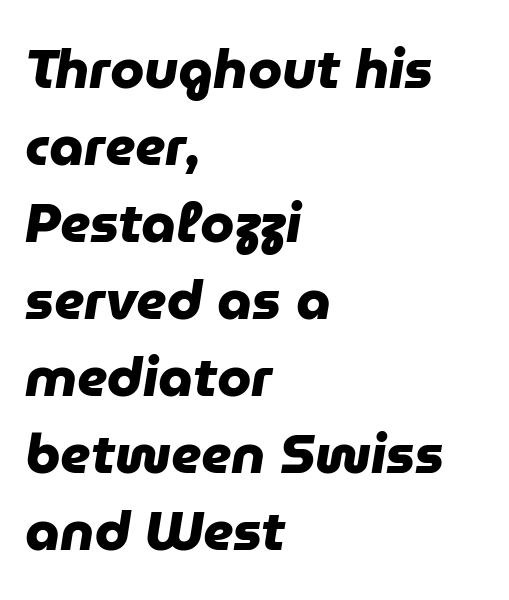
{"serif": "no", "bold": "yes", "weight": "heavy", "width": "normal", "stroke_contrast": "low", "x_height": "medium", "monospaced": "no", "underline": "no", "align": "left", "line_spacing": "normal", "line_spacing_ratio": 1.4, "letter_spacing": "normal", "letter_spacing_em": 0.0, "glyph_px": 55}
